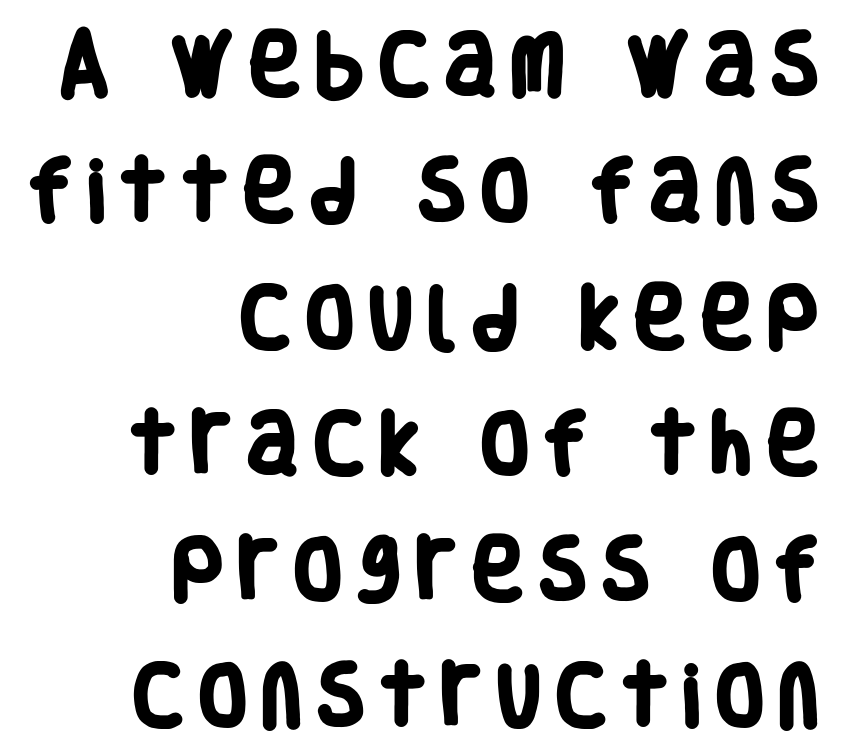
{"serif": "no", "bold": "yes", "weight": "heavy", "width": "condensed", "stroke_contrast": "low", "x_height": "large", "monospaced": "no", "underline": "no", "align": "right", "line_spacing_ratio": 1.83, "letter_spacing": "wide", "letter_spacing_em": 0.23, "glyph_px": 69}
